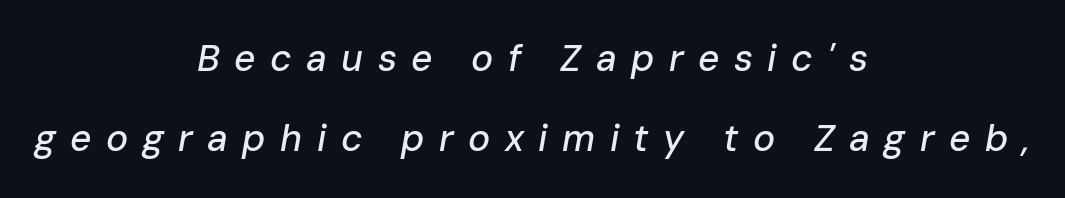
The rendering uses natural spacing where letterforms have individual widths. Just letters on the line, the space beneath them empty. If you measured baseline to baseline, you'd find a long distance. You can tell it's italic because the verticals aren't actually vertical.
